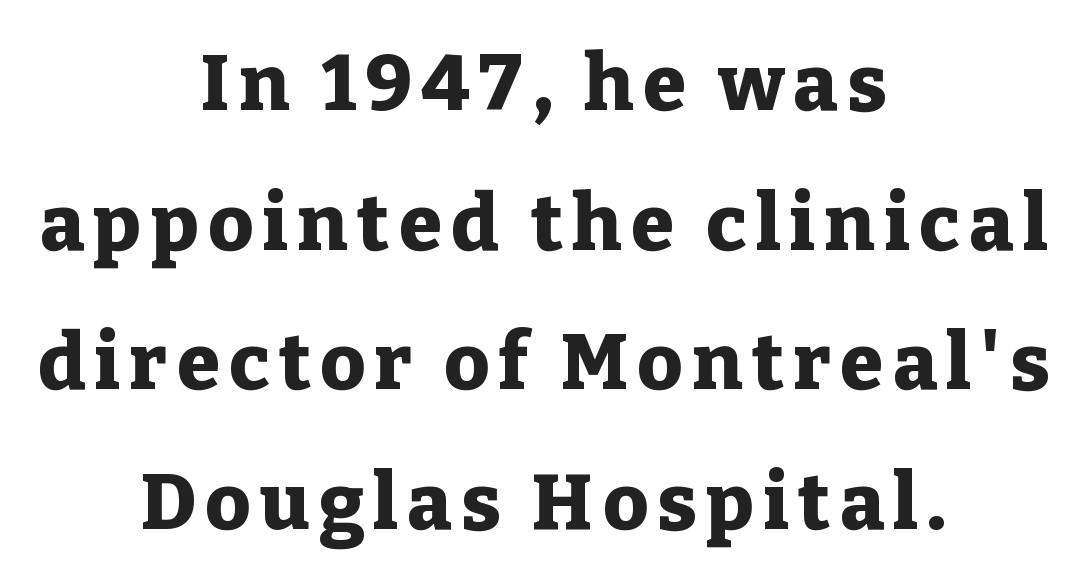
Q: Is the text bold? A: Yes.
Q: Is the text italic (slanted)? A: No, it is upright.
Q: Is the typeface a serif or a sans-serif typeface? A: Serif.
Q: Is the text underlined? A: No.
Q: How is the paragraph aligned? A: Centered.
Q: Width (condensed, normal, or wide)? A: Normal.
Q: Stroke contrast? A: Low.
Q: x-height? A: Medium.
Q: Monospaced? A: No.
